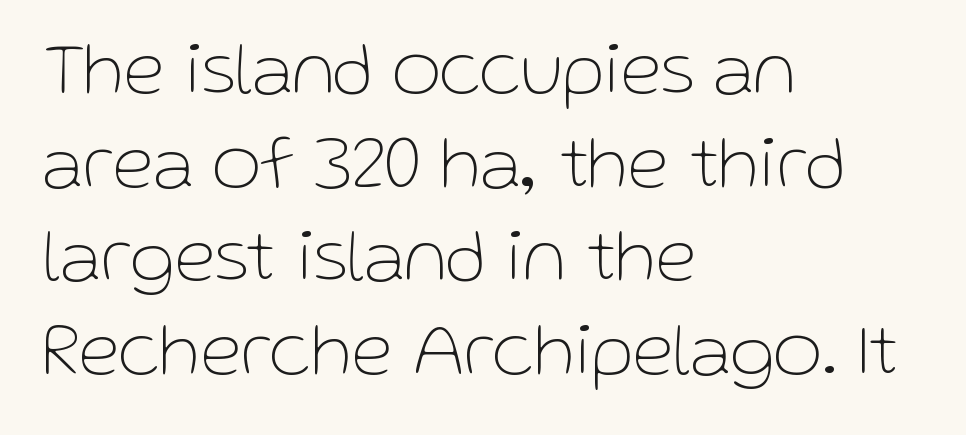
The image shows 75 px thin sans-serif type, upright; set left-aligned, normal line spacing (1.25x), normal letter spacing, not underlined; low stroke contrast and a medium x-height.
